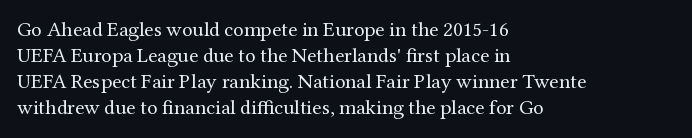
The image shows 21 px text type, upright; set left-aligned, line spacing 1.24x, normal letter spacing, not underlined.
